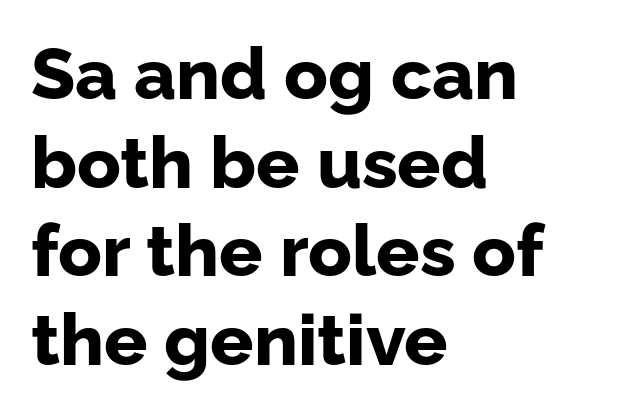
Varying glyph widths throughout — classic text-font behaviour. Is the letter spacing exaggerated? No — it looks like the ordinary default. Notice how the stems are strictly vertical — no italics here. Descender tails drop into unmarked territory. Teacher's note: observe the even left margin — that is flush-left alignment. A full-strength bold gives these letters their thick strokes.
